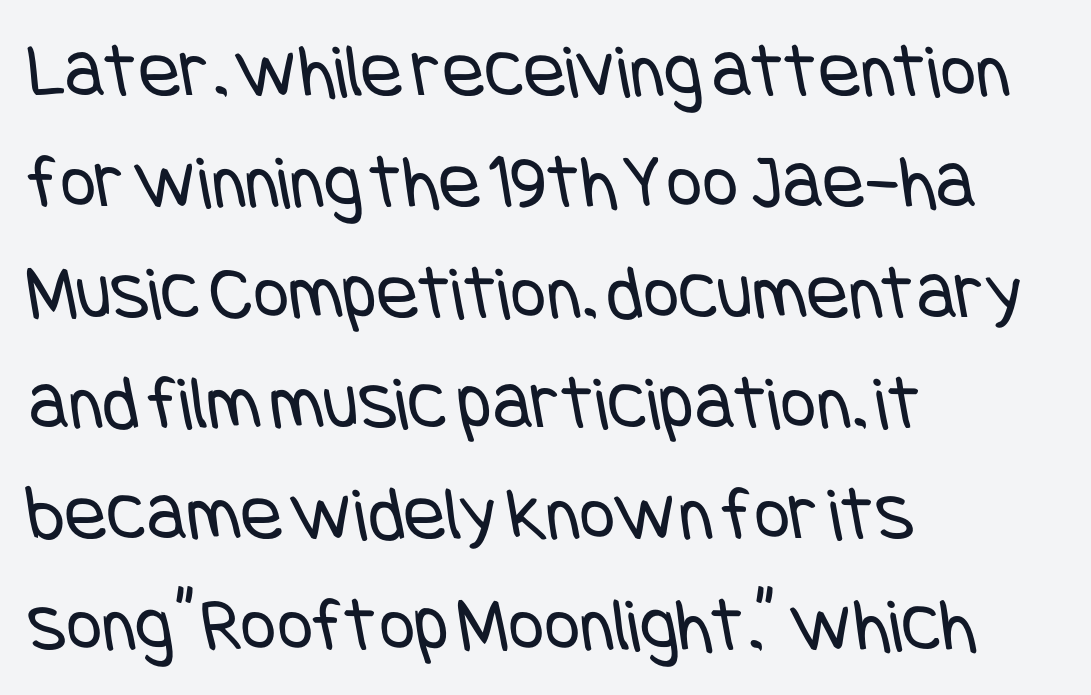
The font is comparable to plain body text, perhaps lighter. No extra tracking has been applied to these lines. Horizontally, the lines are justified to the leading edge only. The leading is moderate, giving the passage an even texture. The specimen omits any rule beneath the text block's lines.
